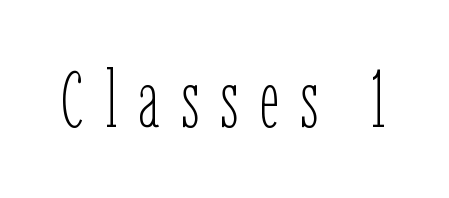
{"italic": "no", "bold": "no", "weight": "thin", "width": "condensed", "stroke_contrast": "low", "x_height": "medium", "monospaced": "no", "underline": "no", "letter_spacing": "wide", "letter_spacing_em": 0.26, "glyph_px": 79}
